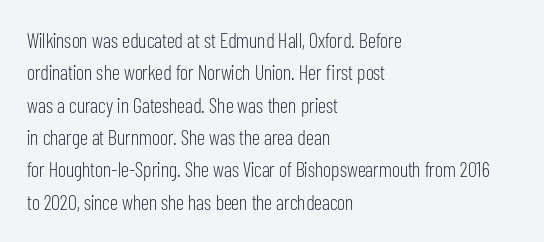
Words float on clear page, feet unadorned. Letters have the restrained weight of plain body copy at most. Horizontal alignment here is leftward, the default for most running prose. Whoever set this chose a conventional vertical rhythm. This sample uses an upright cut, with every glyph sitting square on the baseline.
